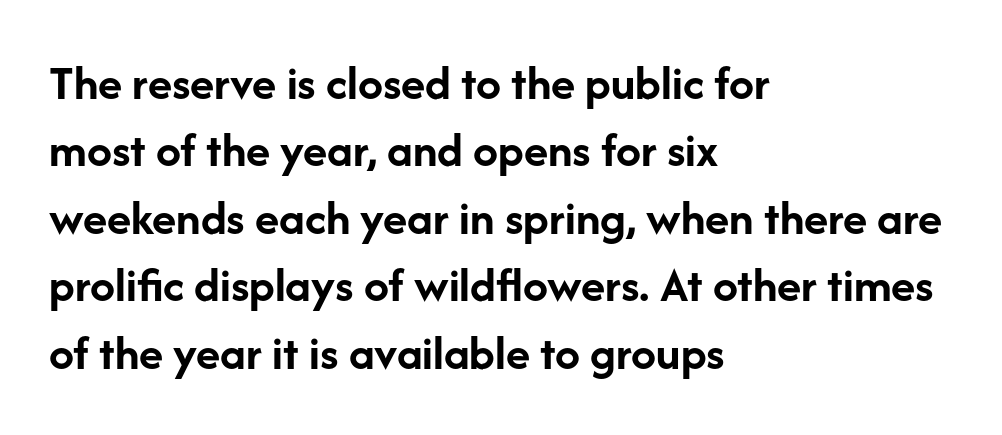
Descender tails drop into unmarked territory. Type style note: lacks serifs. It's the straight-up-and-down kind of type. Vertically, the passage feels balanced, rows spaced as you'd expect.
